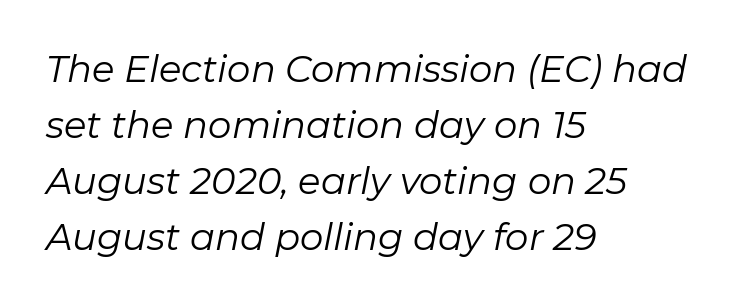
Q: Is the text bold? A: No.
Q: Is the text italic (slanted)? A: Yes, it leans right by about 11 degrees.
Q: Is the text underlined? A: No.
Q: How is the paragraph aligned? A: Left-aligned.
Q: Is the spacing between letters normal or unusually wide? A: Normal.
Q: Is the spacing between lines tight, normal or loose? A: Normal.
Q: Width (condensed, normal, or wide)? A: Normal.
Q: Stroke contrast? A: Low.
Q: x-height? A: Medium.
Q: Monospaced? A: No.
